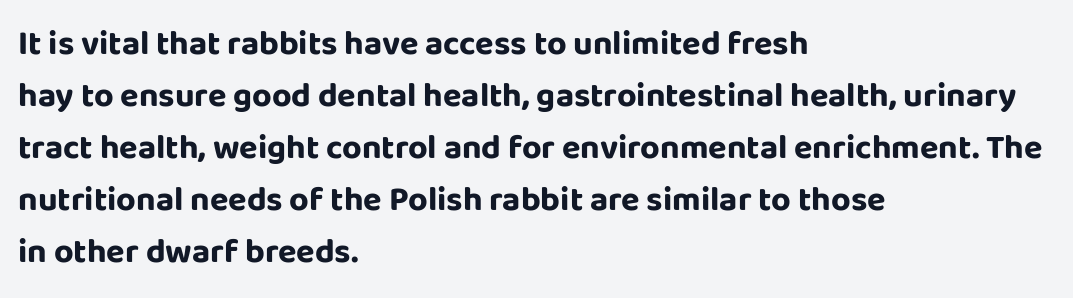
The image shows 34 px bold sans-serif type, upright; set left-aligned, normal line spacing (1.53x), normal letter spacing, not underlined; low stroke contrast and a large x-height.
